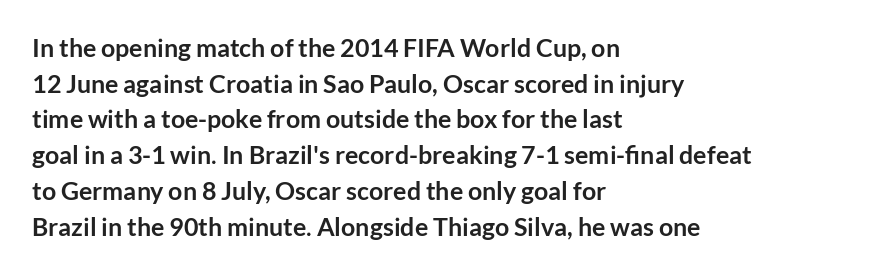
The image shows 25 px bold type, upright; set left-aligned, normal line spacing (1.43x), normal letter spacing, not underlined.
